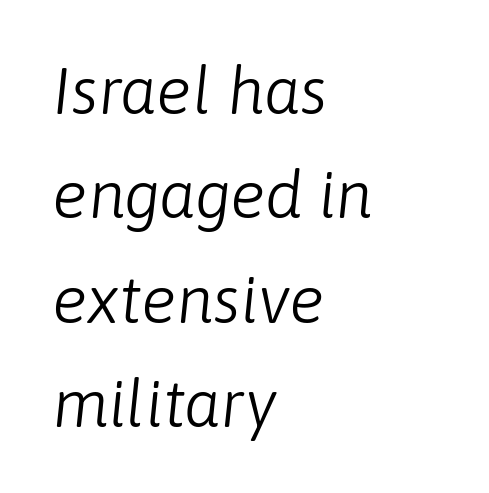
The image shows 66 px light type, italic (leaning right); set left-aligned, normal line spacing (1.58x), normal letter spacing, not underlined; low stroke contrast and a medium x-height.
